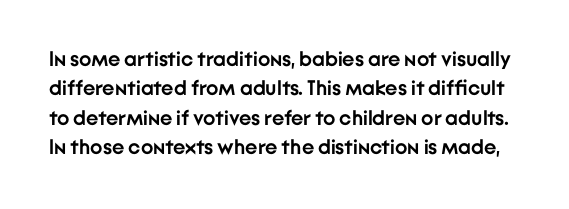
{"italic": "no", "bold": "yes", "underline": "no", "line_spacing": "normal", "line_spacing_ratio": 1.4, "letter_spacing": "normal", "letter_spacing_em": 0.0, "glyph_px": 21}
